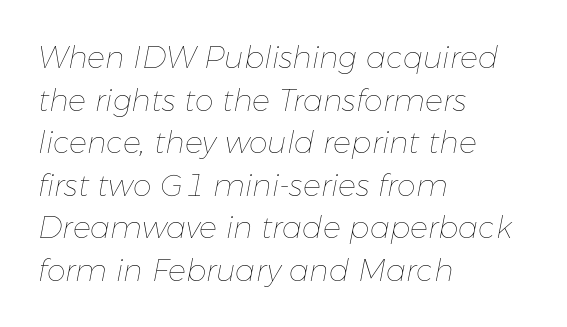
{"italic": "yes", "lean": "right", "slant_degrees": 11, "bold": "no", "weight": "thin", "width": "normal", "stroke_contrast": "low", "x_height": "medium", "monospaced": "no", "underline": "no", "align": "left", "line_spacing": "normal", "line_spacing_ratio": 1.42, "letter_spacing": "normal", "letter_spacing_em": 0.0, "glyph_px": 30}
